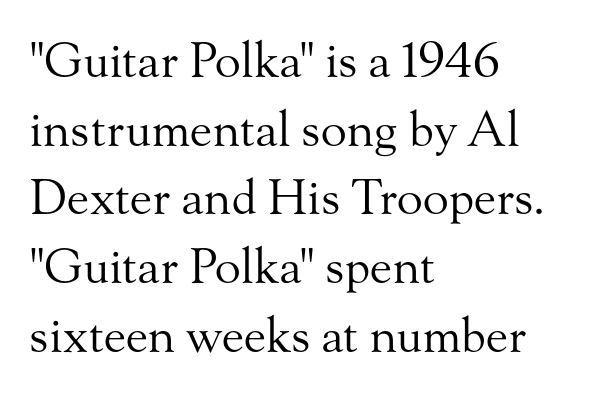
The image shows 48 px regular-weight serif type, upright; set left-aligned, normal line spacing (1.43x), normal letter spacing, not underlined; medium stroke contrast and a small x-height.
